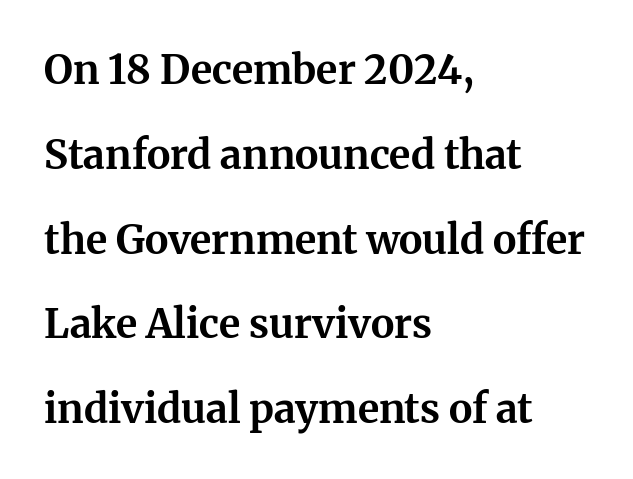
Q: Is the text bold? A: Yes.
Q: Is the text italic (slanted)? A: No, it is upright.
Q: Is the typeface a serif or a sans-serif typeface? A: Serif.
Q: Is the text underlined? A: No.
Q: How is the paragraph aligned? A: Left-aligned.
Q: Is the spacing between letters normal or unusually wide? A: Normal.
Q: Is the spacing between lines tight, normal or loose? A: Loose.
Q: Width (condensed, normal, or wide)? A: Normal.
Q: Stroke contrast? A: Medium.
Q: x-height? A: Medium.
Q: Monospaced? A: No.
